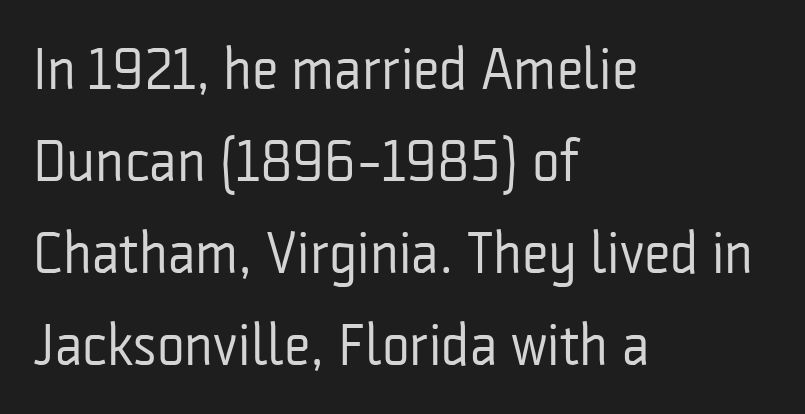
The image shows 59 px regular-weight, condensed sans-serif type, upright; set left-aligned, normal line spacing (1.56x), normal letter spacing, not underlined; low stroke contrast and a medium x-height.
